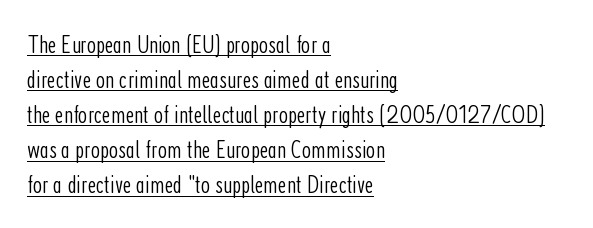
{"italic": "no", "bold": "no", "underline": "yes", "align": "left", "line_spacing": "normal", "line_spacing_ratio": 1.35, "letter_spacing": "normal", "letter_spacing_em": 0.0, "glyph_px": 26}
